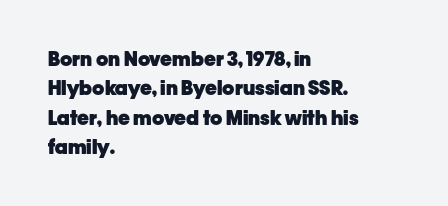
Q: Is the text bold? A: Yes.
Q: Is the text italic (slanted)? A: No, it is upright.
Q: Is the text underlined? A: No.
Q: How is the paragraph aligned? A: Left-aligned.
Q: Is the spacing between letters normal or unusually wide? A: Normal.
Q: Is the spacing between lines tight, normal or loose? A: Normal.
